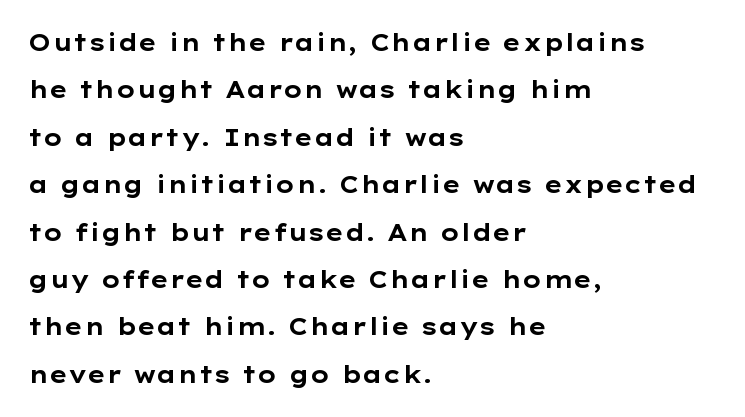
Summary of vertical rhythm: relaxed, with wide interline spacing. You'd pick this weight for a headline — it's a proper bold. The typography opts for an upright posture over an oblique one. The specimen omits any rule beneath the text block's lines. Where is the straight margin? On the left. The horizontal fit of the characters is conventional and even.
